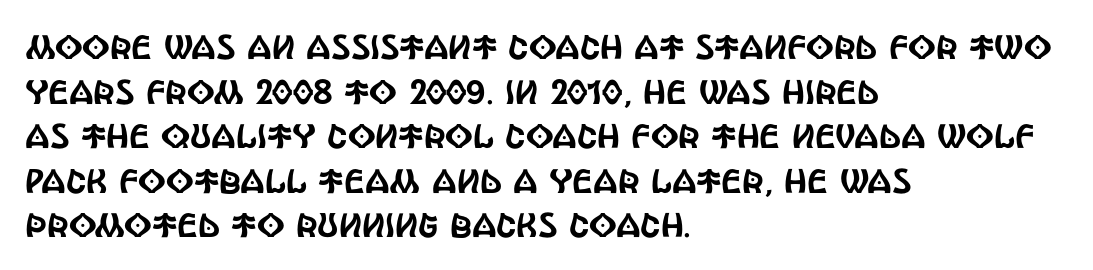
{"serif": "no", "italic": "no", "width": "condensed", "x_height": "large", "monospaced": "no", "underline": "no", "align": "left", "line_spacing": "normal", "line_spacing_ratio": 1.31, "letter_spacing": "normal", "letter_spacing_em": 0.0, "glyph_px": 34}
